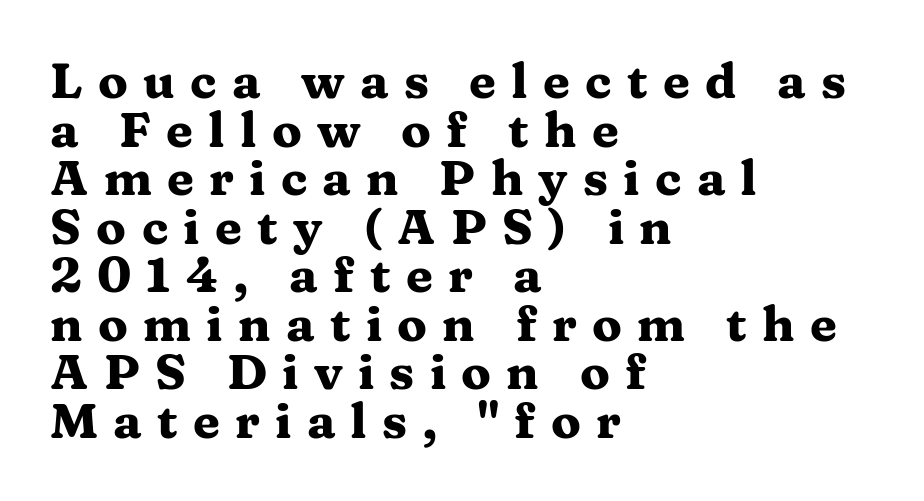
The image shows 49 px heavy, wide serif type, upright; set left-aligned, tight line spacing (0.99x), unusually wide letter spacing (+0.31 em), not underlined; medium stroke contrast and a medium x-height.
